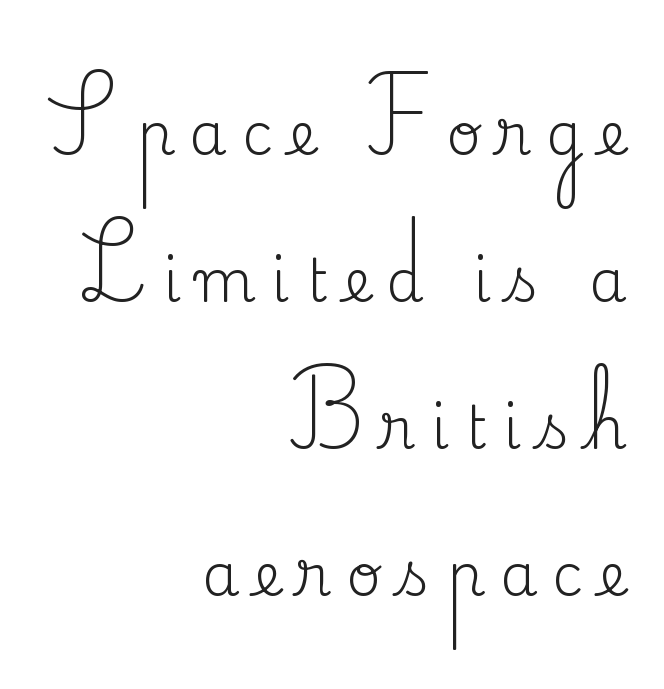
The image shows 60 px regular-weight serif type, upright; set right-aligned, loose line spacing (2.45x), unusually wide letter spacing (+0.26 em), not underlined; medium stroke contrast and a small x-height.
